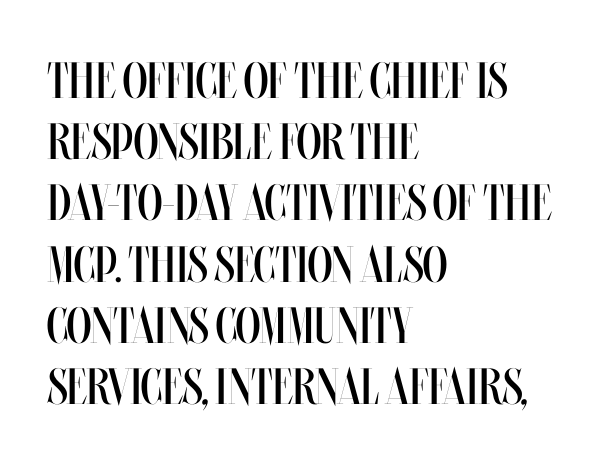
Q: Is the text bold? A: No.
Q: Is the text italic (slanted)? A: No, it is upright.
Q: Is the text underlined? A: No.
Q: How is the paragraph aligned? A: Left-aligned.
Q: Is the spacing between letters normal or unusually wide? A: Normal.
Q: Width (condensed, normal, or wide)? A: Condensed.
Q: Stroke contrast? A: Medium.
Q: x-height? A: Large.
Q: Monospaced? A: No.
